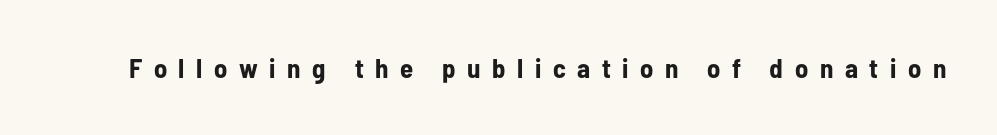
The image shows 27 px bold type, upright; set unusually wide letter spacing (+0.43 em), not underlined.
